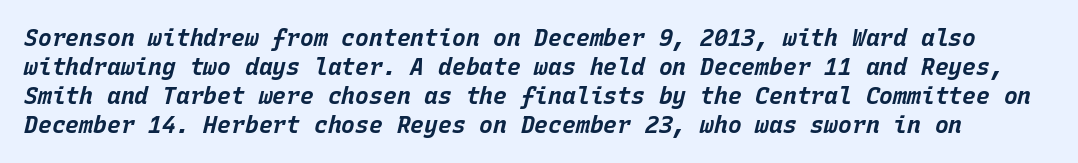
{"italic": "yes", "lean": "right", "slant_degrees": 15, "bold": "yes", "underline": "no", "line_spacing": "normal", "line_spacing_ratio": 1.26, "letter_spacing": "normal", "letter_spacing_em": 0.0, "glyph_px": 23}
